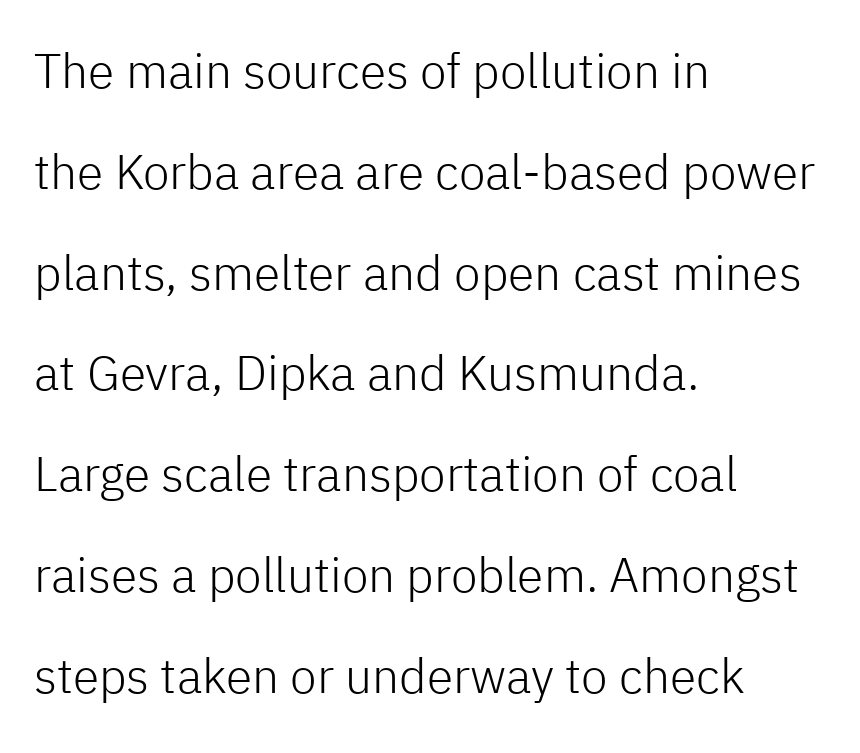
Q: Is the text bold? A: No.
Q: Is the text italic (slanted)? A: No, it is upright.
Q: Is the typeface a serif or a sans-serif typeface? A: Sans-serif.
Q: Is the text underlined? A: No.
Q: How is the paragraph aligned? A: Left-aligned.
Q: Is the spacing between letters normal or unusually wide? A: Normal.
Q: Is the spacing between lines tight, normal or loose? A: Loose.
Q: Width (condensed, normal, or wide)? A: Normal.
Q: Stroke contrast? A: Low.
Q: x-height? A: Medium.
Q: Monospaced? A: No.
